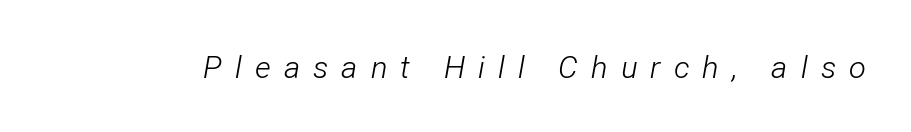
{"italic": "yes", "lean": "right", "slant_degrees": 12, "bold": "no", "weight": "light", "width": "condensed", "stroke_contrast": "low", "x_height": "medium", "monospaced": "no", "underline": "no", "letter_spacing": "wide", "letter_spacing_em": 0.42, "glyph_px": 31}
